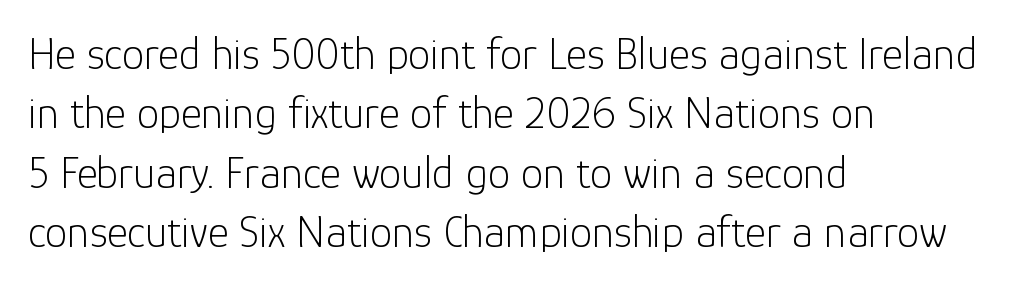
{"serif": "no", "italic": "no", "bold": "no", "weight": "light", "width": "normal", "stroke_contrast": "low", "x_height": "medium", "monospaced": "no", "underline": "no", "align": "left", "line_spacing": "normal", "line_spacing_ratio": 1.32, "letter_spacing": "normal", "letter_spacing_em": 0.0, "glyph_px": 45}
